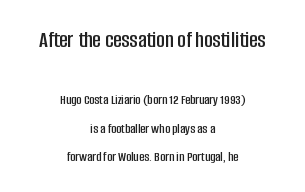
The image shows 23 px text type, upright; set centered, loose line spacing (2.03x), normal letter spacing, not underlined; the first (top) block is 1.64x larger.
